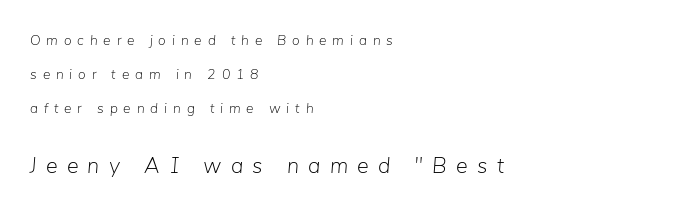
{"italic": "yes", "lean": "right", "slant_degrees": 5, "bold": "no", "underline": "no", "align": "left", "line_spacing": "loose", "line_spacing_ratio": 2.44, "letter_spacing": "wide", "letter_spacing_em": 0.42, "larger_block": "second", "size_ratio": 1.57, "glyph_px": 22}
